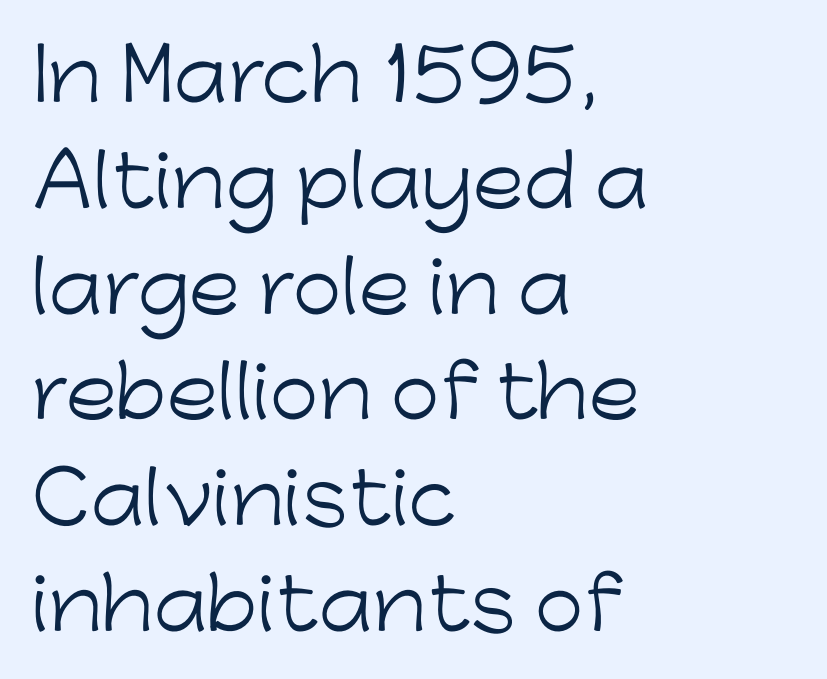
{"serif": "no", "italic": "no", "bold": "no", "weight": "light", "width": "normal", "stroke_contrast": "low", "x_height": "medium", "monospaced": "no", "underline": "no", "align": "left", "line_spacing": "normal", "line_spacing_ratio": 1.49, "letter_spacing": "normal", "letter_spacing_em": 0.0, "glyph_px": 71}
